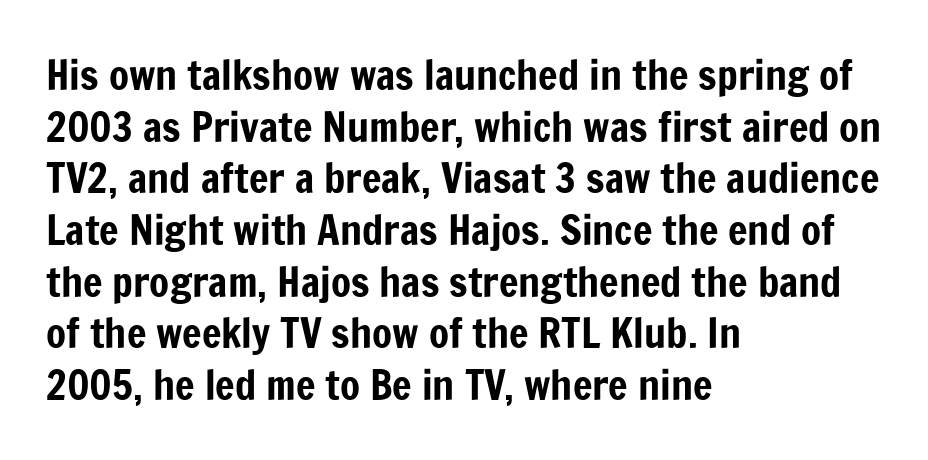
{"serif": "no", "italic": "no", "width": "condensed", "stroke_contrast": "low", "x_height": "medium", "monospaced": "no", "underline": "no", "align": "left", "line_spacing": "normal", "line_spacing_ratio": 1.26, "letter_spacing": "normal", "letter_spacing_em": 0.0, "glyph_px": 41}
